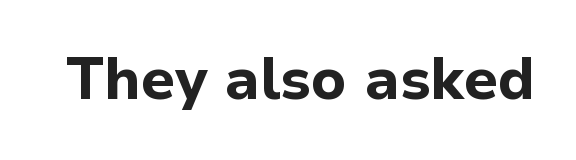
Proportional: the letters do not fall into vertical columns. These lines were composed using upright roman letters. Quick note: underline off. Look at the bottom of the vertical strokes: they stop flat, with no serifs. Look at the stroke-to-counter ratio: heavy, a bold.
